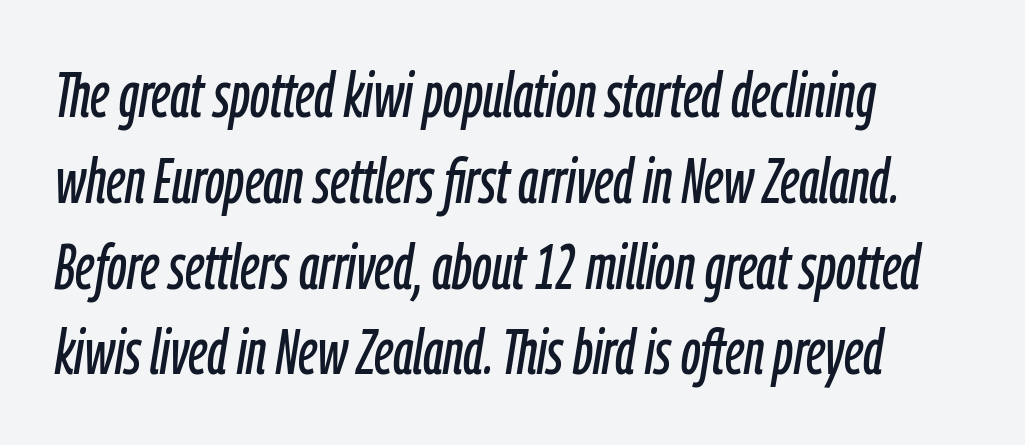
The image shows 64 px condensed type, italic (leaning right); set left-aligned, normal line spacing (1.34x), normal letter spacing, not underlined; low stroke contrast and a medium x-height.
